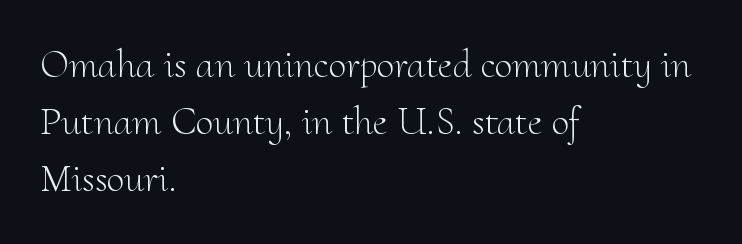
Q: Is the text bold? A: No.
Q: Is the text italic (slanted)? A: No, it is upright.
Q: Is the typeface a serif or a sans-serif typeface? A: Serif.
Q: Is the text underlined? A: No.
Q: How is the paragraph aligned? A: Left-aligned.
Q: Is the spacing between letters normal or unusually wide? A: Normal.
Q: Is the spacing between lines tight, normal or loose? A: Normal.
Q: Width (condensed, normal, or wide)? A: Normal.
Q: Stroke contrast? A: Medium.
Q: x-height? A: Small.
Q: Monospaced? A: No.
